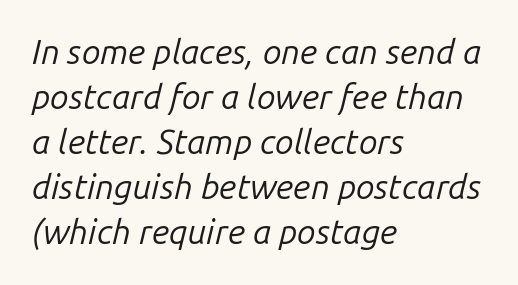
{"italic": "yes", "lean": "right", "slant_degrees": 14, "bold": "no", "weight": "regular", "width": "normal", "stroke_contrast": "low", "x_height": "medium", "monospaced": "no", "underline": "no", "align": "left", "line_spacing": "normal", "line_spacing_ratio": 1.32, "letter_spacing": "normal", "letter_spacing_em": 0.0, "glyph_px": 34}
